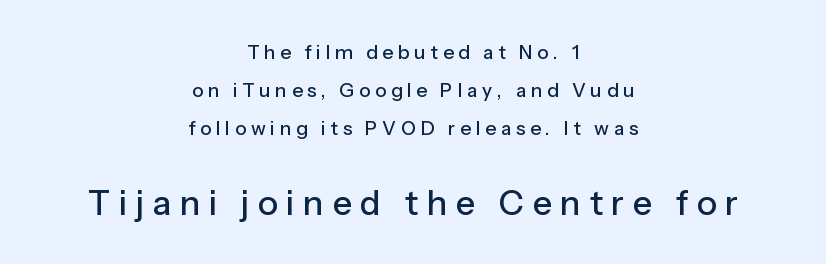
The image shows 34 px sans-serif type, upright; set centered, loose line spacing (2.01x), unusually wide letter spacing (+0.25 em), not underlined; the second (bottom) block is 1.79x larger; low stroke contrast and a medium x-height.
